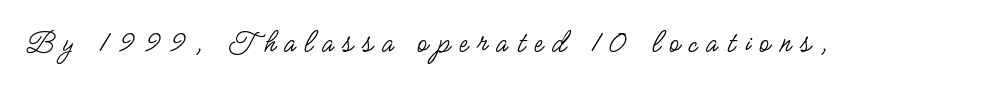
The image shows 32 px regular-weight, condensed sans-serif type; set unusually wide letter spacing (+0.29 em), not underlined; low stroke contrast and a small x-height.
